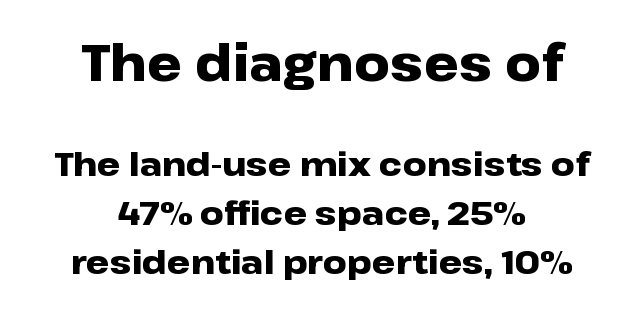
To sum up the face: it is a sans, with no serifs. A typesetter would call this proportional, since set widths differ per character. A clean baseline with only descenders dipping below it. The passage shown is emphatically bold.
